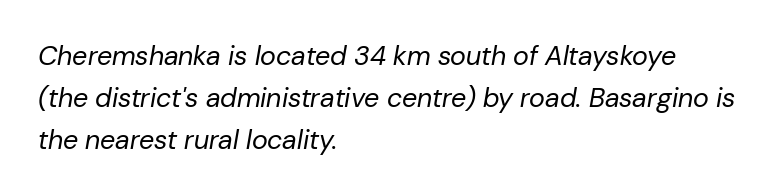
Q: Is the text bold? A: No.
Q: Is the text italic (slanted)? A: Yes, it leans right by about 10 degrees.
Q: Is the text underlined? A: No.
Q: How is the paragraph aligned? A: Left-aligned.
Q: Is the spacing between letters normal or unusually wide? A: Normal.
Q: Is the spacing between lines tight, normal or loose? A: Normal.
